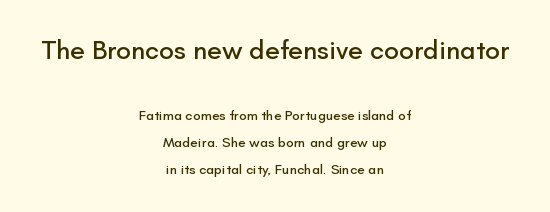
The image shows 27 px text type, upright; set centered, loose line spacing (1.92x), normal letter spacing, not underlined; the first (top) block is 1.93x larger.
